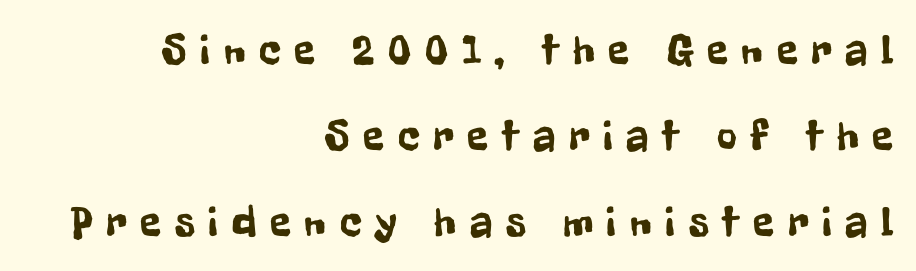
The image shows 43 px condensed sans-serif type, upright; set right-aligned, loose line spacing (2.0x), unusually wide letter spacing (+0.32 em), not underlined; low stroke contrast and a medium x-height.
